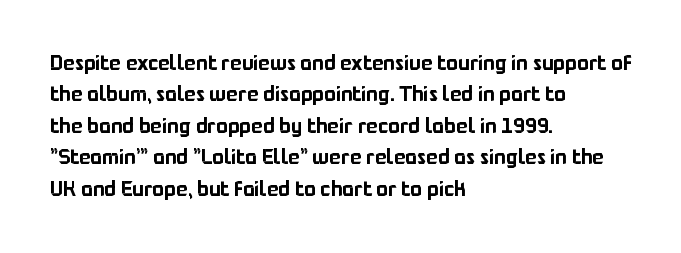
{"italic": "no", "underline": "no", "align": "left", "line_spacing": "normal", "line_spacing_ratio": 1.43, "letter_spacing": "normal", "letter_spacing_em": 0.0, "glyph_px": 22}
